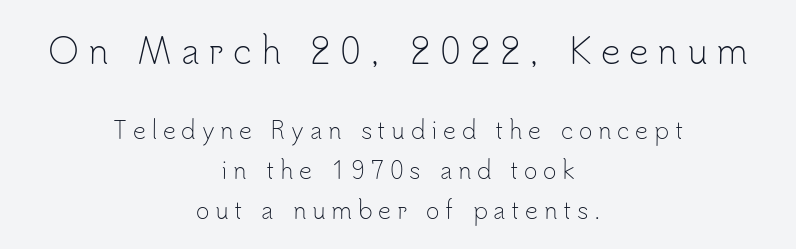
{"serif": "no", "italic": "no", "bold": "no", "weight": "light", "width": "normal", "stroke_contrast": "low", "x_height": "small", "monospaced": "no", "underline": "no", "align": "center", "line_spacing_ratio": 1.74, "letter_spacing": "wide", "letter_spacing_em": 0.25, "larger_block": "first", "size_ratio": 1.52, "glyph_px": 35}
